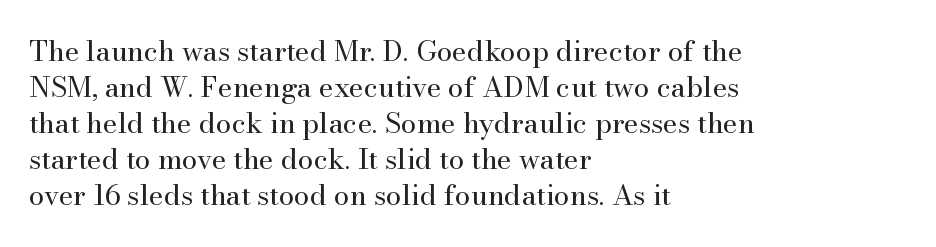
Q: Is the text bold? A: No.
Q: Is the text italic (slanted)? A: No, it is upright.
Q: Is the typeface a serif or a sans-serif typeface? A: Serif.
Q: Is the text underlined? A: No.
Q: How is the paragraph aligned? A: Left-aligned.
Q: Is the spacing between letters normal or unusually wide? A: Normal.
Q: Is the spacing between lines tight, normal or loose? A: Normal.
Q: Width (condensed, normal, or wide)? A: Normal.
Q: Stroke contrast? A: High.
Q: x-height? A: Small.
Q: Monospaced? A: No.
